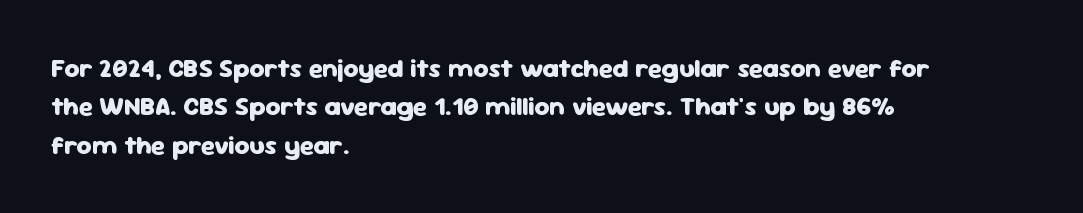
The image shows 26 px bold type, upright; set left-aligned, normal line spacing (1.48x), normal letter spacing, not underlined.
